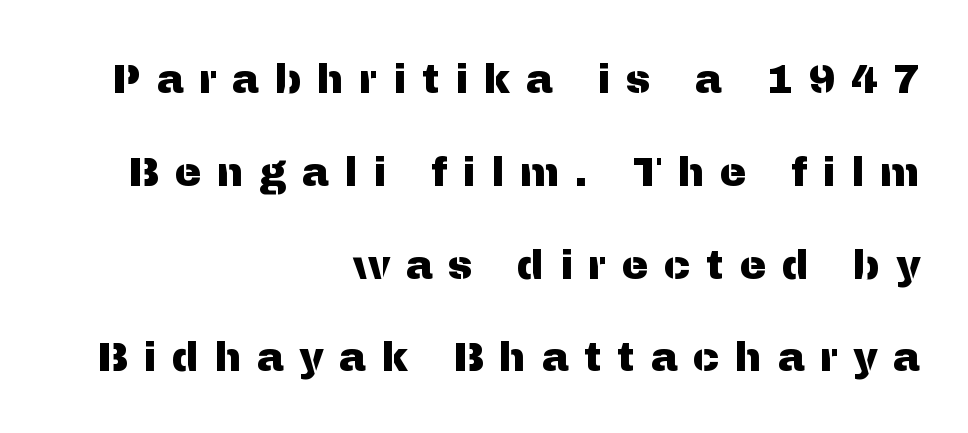
Descender tails drop into unmarked territory. This sample uses a sans-serif face. The type is letterspaced generously, with wide tracking. Do the characters align in a grid? No, the font is proportional. Every row of glyphs terminates at an identical x-position on the right.
